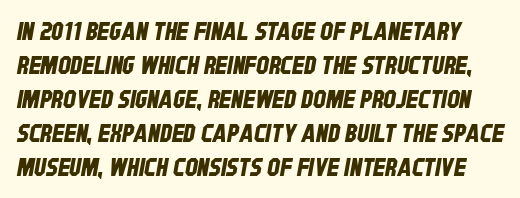
The image shows 25 px text type; set normal line spacing (1.36x), normal letter spacing, not underlined.
